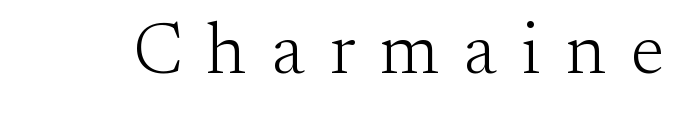
The image shows 72 px light serif type, upright; set unusually wide letter spacing (+0.35 em), not underlined; medium stroke contrast and a small x-height.
